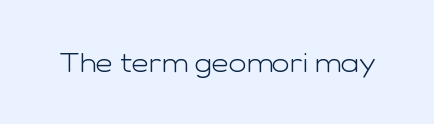
{"italic": "no", "bold": "no", "underline": "no", "letter_spacing": "normal", "letter_spacing_em": 0.0, "glyph_px": 27}
